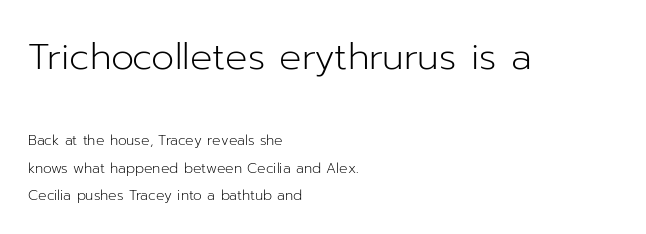
The cut favours lightness, reaching ordinary text weight at its darkest. You can tell from the bare stems that sans-serif type was used. Observe the ordinary spacing: letters are neighbours, not strangers. The zone under the glyphs is completely vacant.
